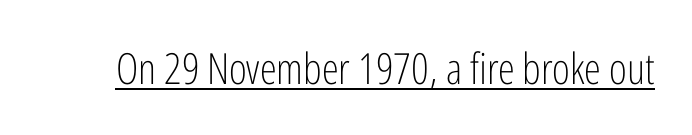
Q: Is the text bold? A: No.
Q: Is the text italic (slanted)? A: No, it is upright.
Q: Is the typeface a serif or a sans-serif typeface? A: Sans-serif.
Q: Is the text underlined? A: Yes.
Q: Is the spacing between letters normal or unusually wide? A: Normal.
Q: Width (condensed, normal, or wide)? A: Condensed.
Q: Stroke contrast? A: Low.
Q: x-height? A: Medium.
Q: Monospaced? A: No.
